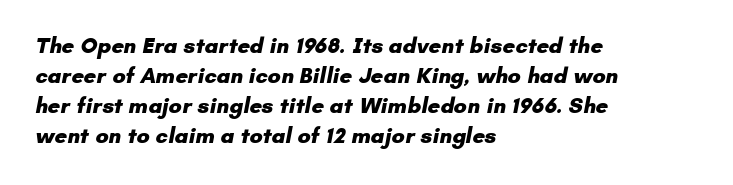
This sample uses plain, unmodified letter spacing. Successive baselines arrive at the customary interval. In terms of weight, the rendering is a true, heavy bold. Beneath every word, the page is bare. Where is the straight margin? On the left.
